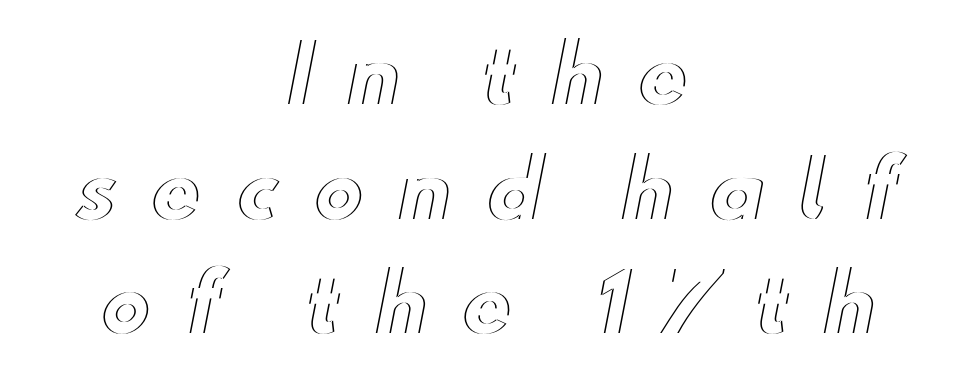
This rendering widens character spacing well past its baseline value. The paragraph shown floats in the horizontal middle. The face used here is proportionally spaced, like ordinary book or web type. Descender tails drop into unmarked territory. Quick note: interline space is typical.
